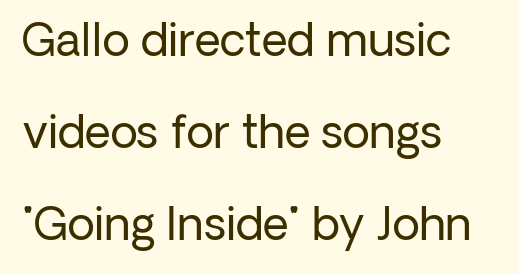
{"serif": "no", "italic": "no", "bold": "no", "weight": "regular", "width": "normal", "stroke_contrast": "low", "x_height": "medium", "monospaced": "no", "underline": "no", "align": "left", "line_spacing": "loose", "line_spacing_ratio": 2.04, "letter_spacing": "normal", "letter_spacing_em": 0.0, "glyph_px": 45}
